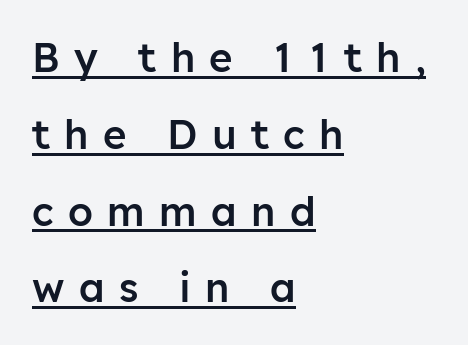
The image shows 40 px semibold sans-serif type, upright; set left-aligned, loose line spacing (1.92x), unusually wide letter spacing (+0.36 em), underlined; low stroke contrast and a medium x-height.
